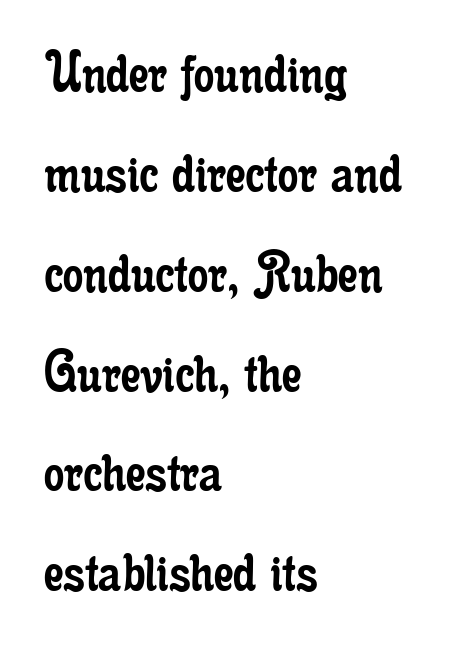
The image shows 64 px regular-weight, condensed serif type, upright; set left-aligned, normal line spacing (1.56x), normal letter spacing, not underlined; low stroke contrast and a small x-height.
